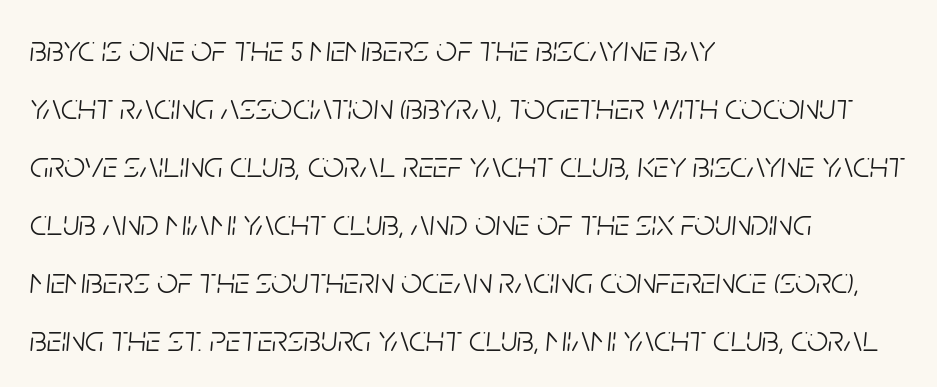
The image shows 37 px light, condensed type, italic (leaning right); set left-aligned, normal line spacing (1.57x), normal letter spacing, not underlined; low stroke contrast and a large x-height.
